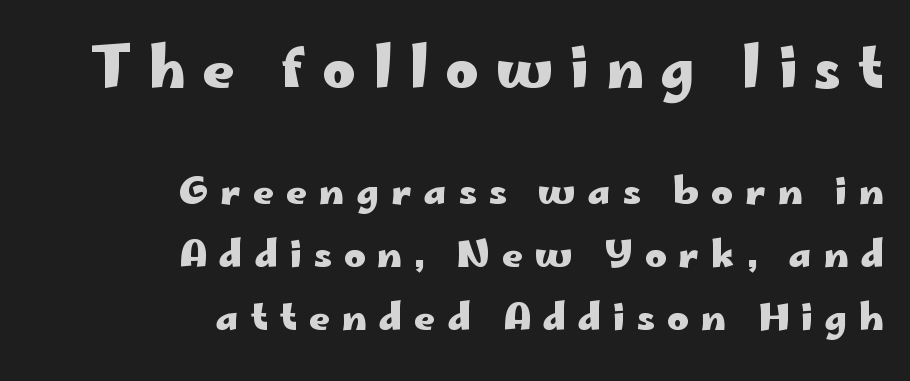
Strokes here are thick enough to call this a true bold. The designer gave the opening block more size than the closing block. How are the letters spaced? Widely, with obvious added tracking. The typography opts for an upright posture over an oblique one. The strip under each line holds only bare page. Which margin do the lines hug? The right one — the left edge is uneven.
